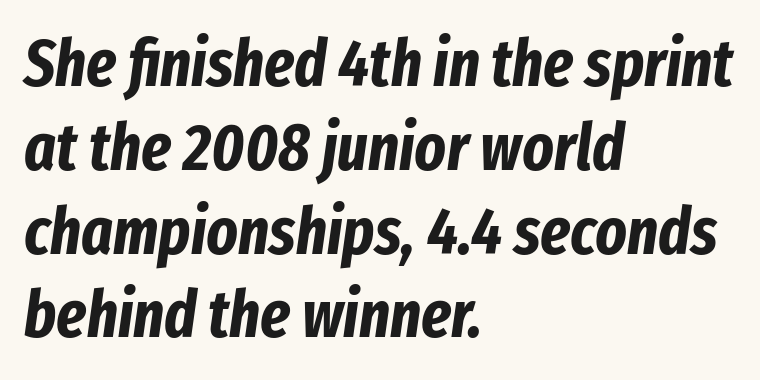
The image shows 66 px bold, condensed type, italic (leaning right); set left-aligned, normal line spacing (1.27x), normal letter spacing, not underlined; low stroke contrast and a medium x-height.
